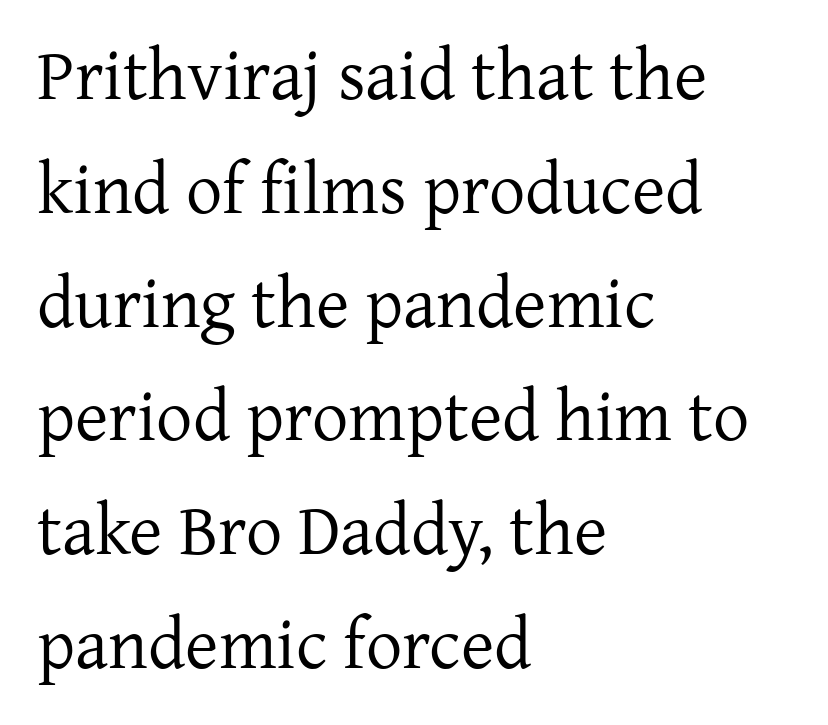
The image shows 72 px regular-weight serif type, upright; set left-aligned, normal line spacing (1.58x), normal letter spacing, not underlined; low stroke contrast and a medium x-height.
